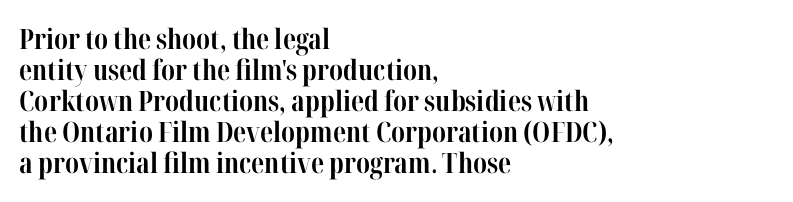
The image shows 28 px bold, condensed serif type, upright; set left-aligned, tight line spacing (1.11x), normal letter spacing, not underlined; high stroke contrast and a medium x-height.
